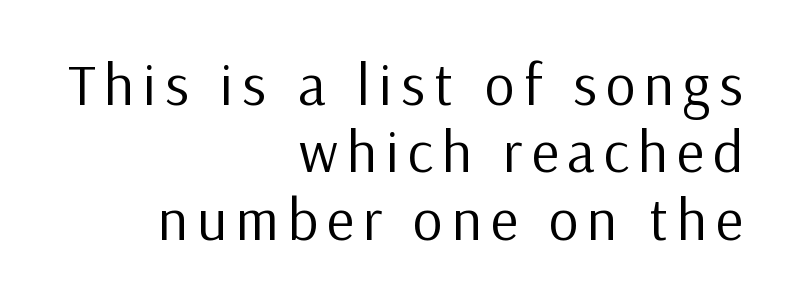
The image shows 59 px regular-weight sans-serif type, upright; set right-aligned, tight line spacing (1.14x), not underlined; low stroke contrast and a medium x-height.
